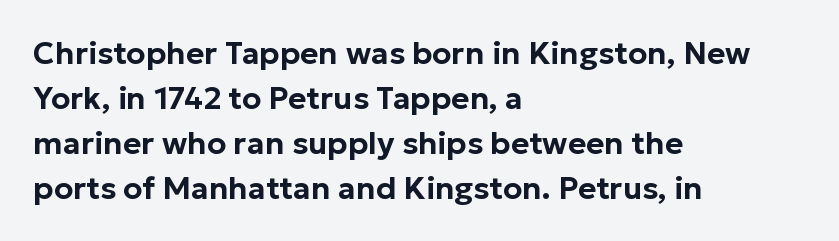
{"serif": "no", "italic": "no", "width": "normal", "stroke_contrast": "low", "x_height": "medium", "monospaced": "no", "underline": "no", "align": "left", "line_spacing": "normal", "line_spacing_ratio": 1.45, "letter_spacing": "normal", "letter_spacing_em": 0.0, "glyph_px": 31}
